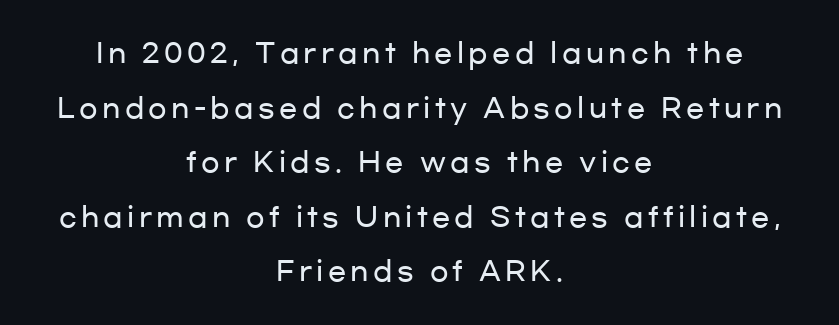
{"italic": "no", "underline": "no", "align": "center", "line_spacing": "loose", "line_spacing_ratio": 2.02, "glyph_px": 27}
